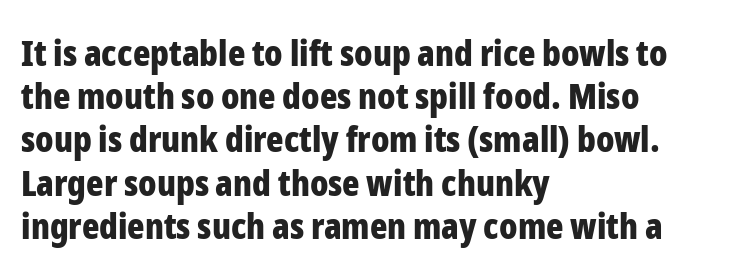
The image shows 36 px bold, condensed sans-serif type, upright; set left-aligned, line spacing 1.2x, normal letter spacing, not underlined; low stroke contrast and a medium x-height.
